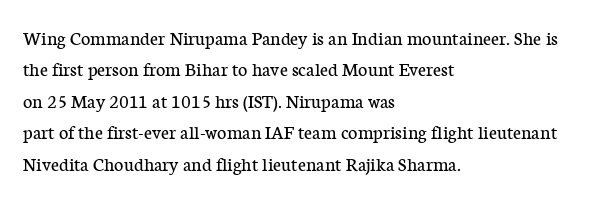
{"italic": "no", "bold": "no", "underline": "no", "align": "left", "line_spacing": "normal", "line_spacing_ratio": 1.57, "letter_spacing": "normal", "letter_spacing_em": 0.0, "glyph_px": 20}
